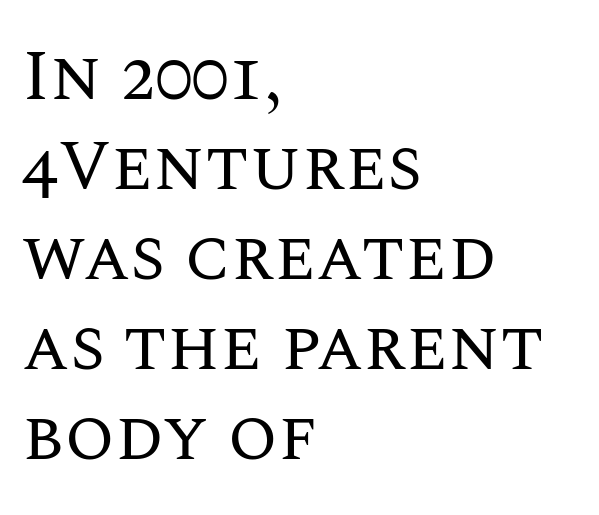
The image shows 72 px regular-weight type, upright; set left-aligned, normal line spacing (1.25x), normal letter spacing, not underlined; medium stroke contrast and a large x-height.
